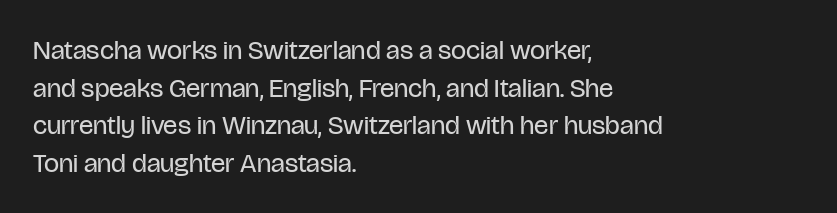
The image shows 27 px text type, upright; set left-aligned, normal line spacing (1.39x), normal letter spacing, not underlined.
